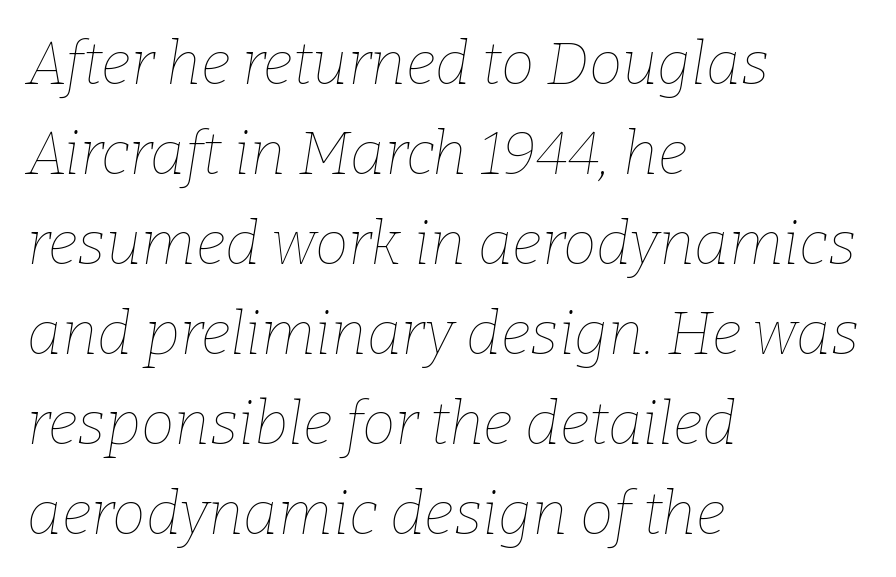
Italic? Definitely — the glyphs are oblique. This is not heavy type; no bold has been used. A typesetter would call this zero additional tracking. Character widths vary here, with narrow letters taking less room than wide ones. Compared with a centered layout, this one pins lines to the left instead. Beneath every word, the page is bare.
